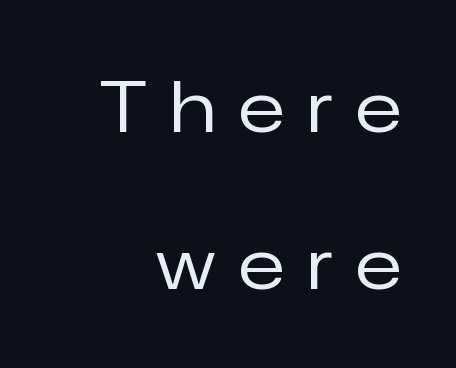
The image shows 70 px regular-weight sans-serif type, upright; set right-aligned, loose line spacing (2.25x), unusually wide letter spacing (+0.33 em), not underlined; low stroke contrast and a medium x-height.
